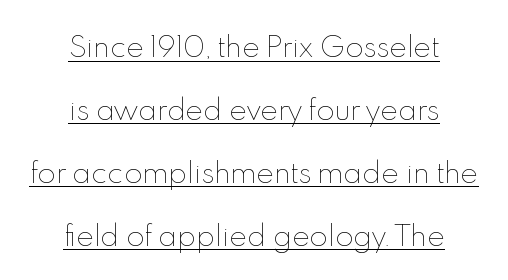
Q: Is the text bold? A: No.
Q: Is the text italic (slanted)? A: No, it is upright.
Q: Is the text underlined? A: Yes.
Q: How is the paragraph aligned? A: Centered.
Q: Is the spacing between letters normal or unusually wide? A: Normal.
Q: Is the spacing between lines tight, normal or loose? A: Loose.
